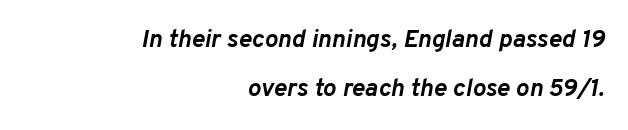
{"italic": "yes", "lean": "right", "slant_degrees": 10, "bold": "yes", "underline": "no", "align": "right", "line_spacing": "loose", "line_spacing_ratio": 1.96, "letter_spacing": "normal", "letter_spacing_em": 0.0, "glyph_px": 25}
